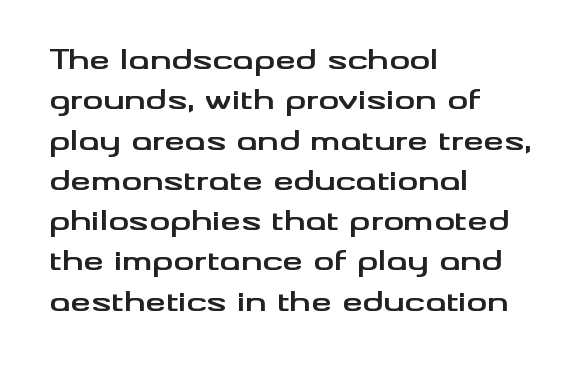
Q: Is the text bold? A: Yes.
Q: Is the text italic (slanted)? A: No, it is upright.
Q: Is the text underlined? A: No.
Q: How is the paragraph aligned? A: Left-aligned.
Q: Is the spacing between letters normal or unusually wide? A: Normal.
Q: Is the spacing between lines tight, normal or loose? A: Normal.
